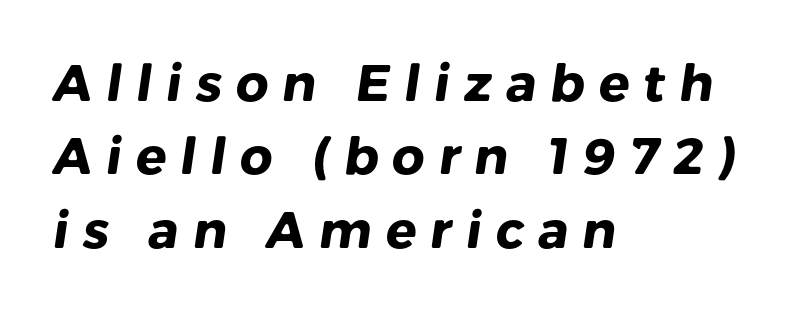
{"serif": "no", "bold": "yes", "weight": "heavy", "width": "normal", "stroke_contrast": "low", "x_height": "medium", "monospaced": "no", "underline": "no", "align": "left", "line_spacing": "normal", "line_spacing_ratio": 1.44, "letter_spacing": "wide", "letter_spacing_em": 0.27, "glyph_px": 51}
